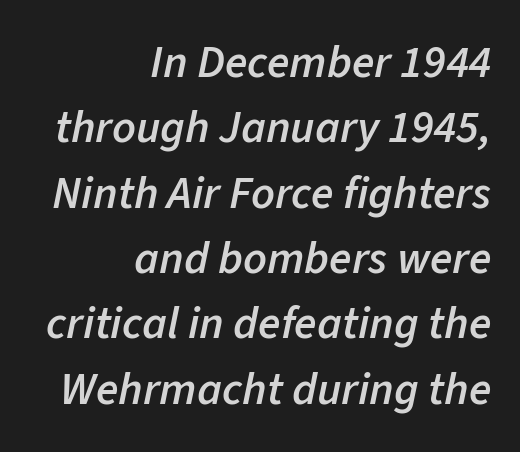
Q: Is the text bold? A: Semi-bold.
Q: Is the text italic (slanted)? A: Yes, it leans right by about 11 degrees.
Q: Is the text underlined? A: No.
Q: How is the paragraph aligned? A: Right-aligned.
Q: Is the spacing between letters normal or unusually wide? A: Normal.
Q: Is the spacing between lines tight, normal or loose? A: Normal.
Q: Width (condensed, normal, or wide)? A: Normal.
Q: Stroke contrast? A: Low.
Q: x-height? A: Medium.
Q: Monospaced? A: No.
